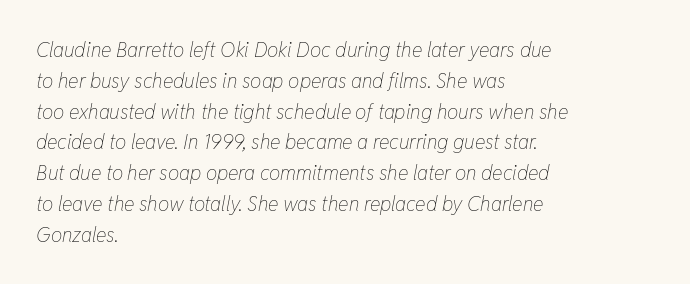
{"italic": "yes", "lean": "right", "slant_degrees": 11, "bold": "no", "underline": "no", "align": "left", "line_spacing": "normal", "line_spacing_ratio": 1.54, "letter_spacing": "normal", "letter_spacing_em": 0.0, "glyph_px": 20}
